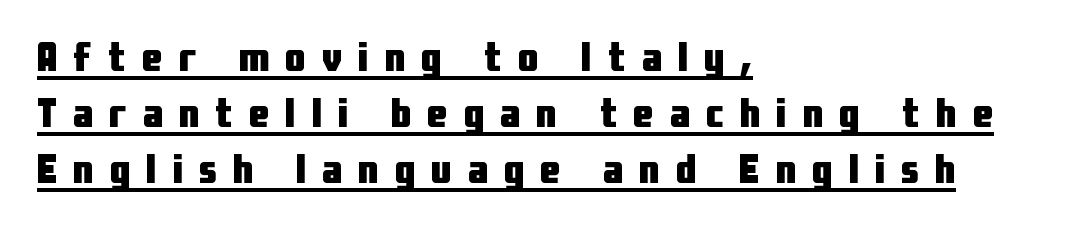
The image shows 41 px heavy, condensed sans-serif type, upright; set left-aligned, normal line spacing (1.37x), unusually wide letter spacing (+0.39 em), underlined; low stroke contrast and a medium x-height.
